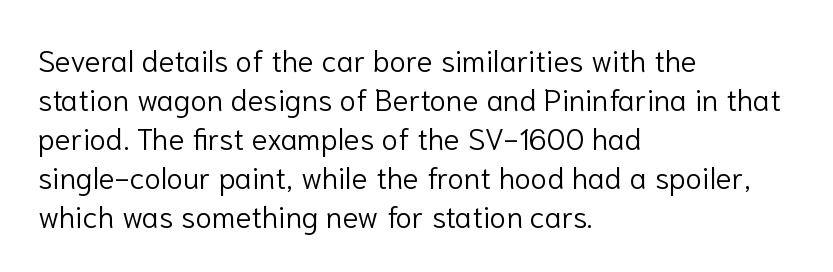
Casual observation: everything's shoved over to the left. The strip under each line holds only bare page. The rendering uses natural spacing where letterforms have individual widths. The line texture is even and compact thanks to regular tracking. Summary of vertical rhythm: regular, with standard interline spacing.
